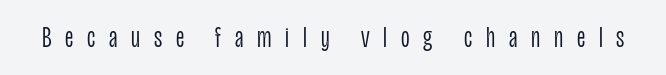
{"serif": "no", "italic": "no", "bold": "no", "weight": "light", "width": "condensed", "stroke_contrast": "low", "x_height": "large", "monospaced": "no", "underline": "no", "letter_spacing": "wide", "letter_spacing_em": 0.46, "glyph_px": 30}
